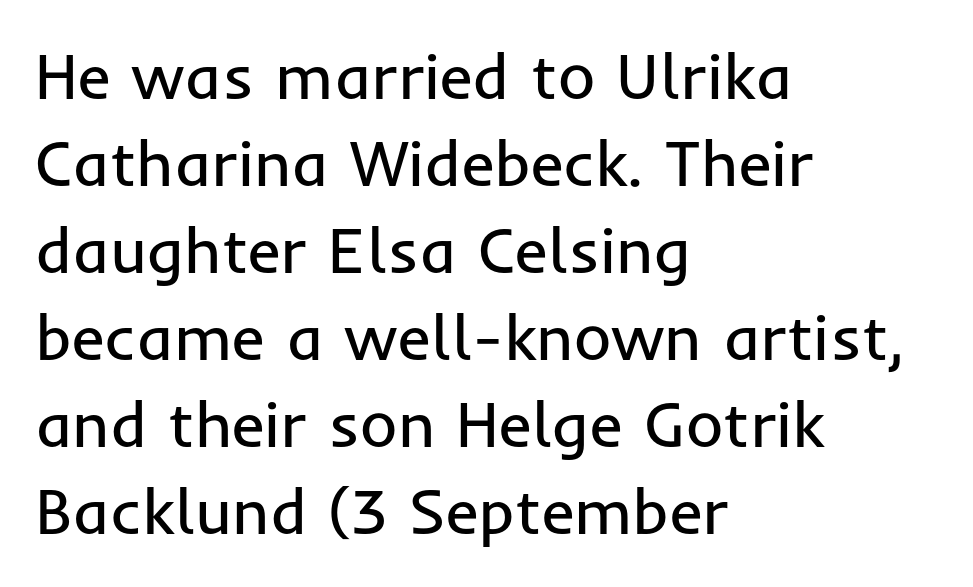
Tall strokes in this sample are plumb rather than angled. What kind of face is this? One without serifs — a sans. The typesetting does not lean heavy: it is not bold. Does the leading feel generous? No, just average. A typesetter would call this zero additional tracking.
